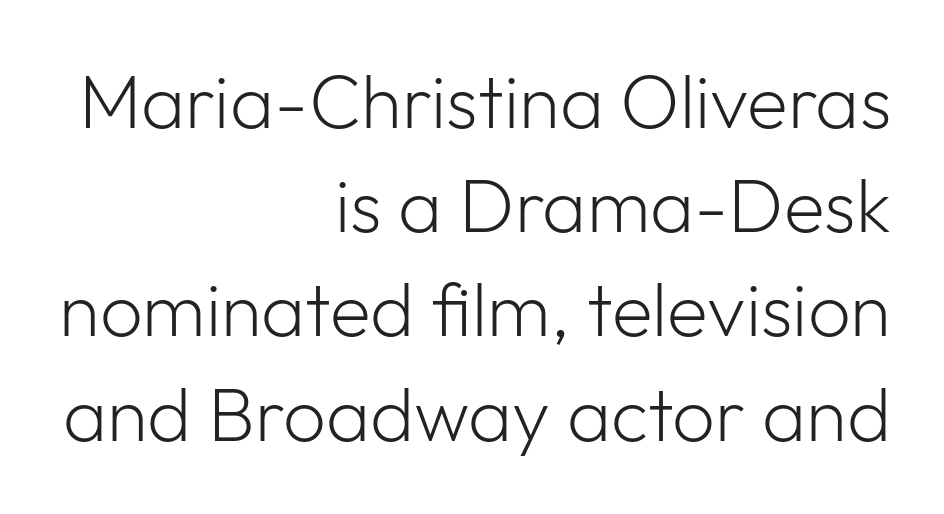
The image shows 75 px light sans-serif type, upright; set right-aligned, normal line spacing (1.39x), normal letter spacing, not underlined; low stroke contrast and a medium x-height.
